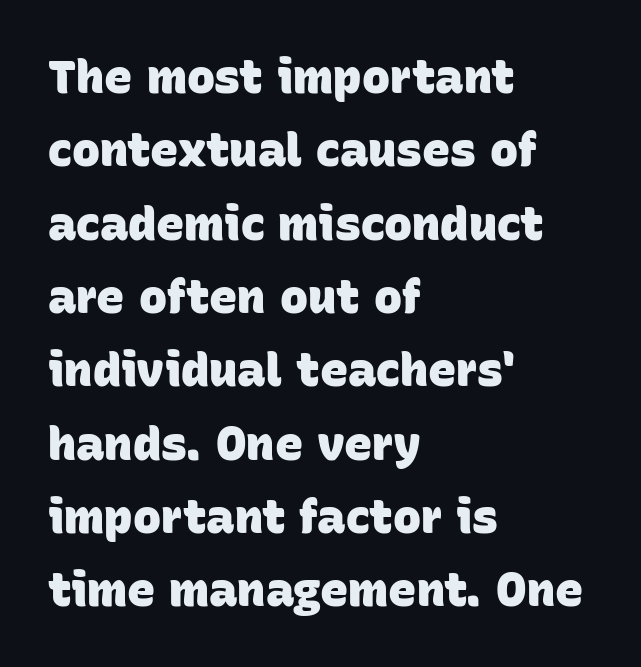
Q: Is the text bold? A: Yes.
Q: Is the typeface a serif or a sans-serif typeface? A: Sans-serif.
Q: Is the text underlined? A: No.
Q: How is the paragraph aligned? A: Left-aligned.
Q: Is the spacing between letters normal or unusually wide? A: Normal.
Q: Is the spacing between lines tight, normal or loose? A: Normal.
Q: Width (condensed, normal, or wide)? A: Normal.
Q: Stroke contrast? A: Low.
Q: x-height? A: Large.
Q: Monospaced? A: No.
